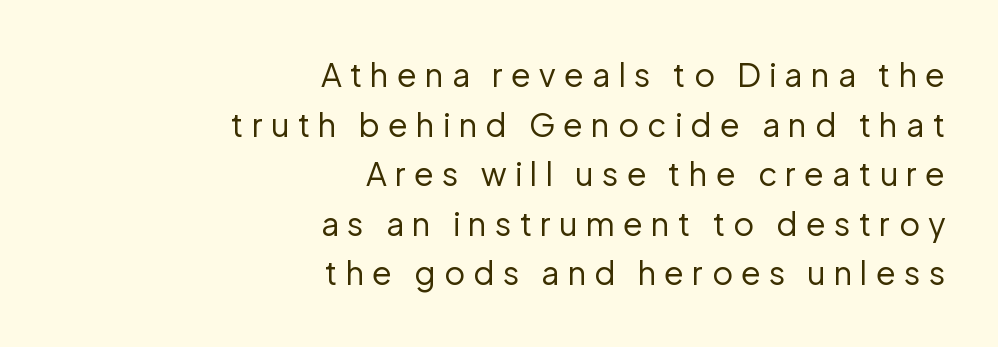
Q: Is the text bold? A: No.
Q: Is the text italic (slanted)? A: No, it is upright.
Q: Is the typeface a serif or a sans-serif typeface? A: Sans-serif.
Q: Is the text underlined? A: No.
Q: How is the paragraph aligned? A: Right-aligned.
Q: Is the spacing between letters normal or unusually wide? A: Unusually wide.
Q: Is the spacing between lines tight, normal or loose? A: Normal.
Q: Width (condensed, normal, or wide)? A: Normal.
Q: Stroke contrast? A: Low.
Q: x-height? A: Medium.
Q: Monospaced? A: No.
